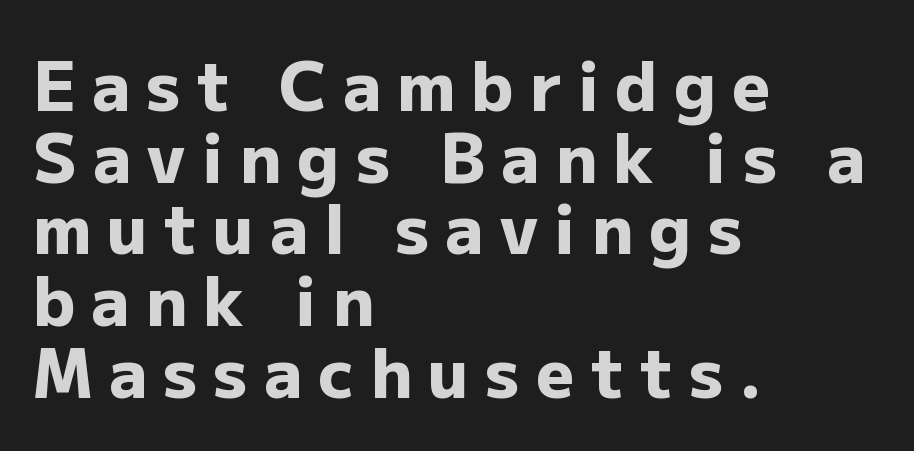
Q: Is the text bold? A: Yes.
Q: Is the text italic (slanted)? A: No, it is upright.
Q: Is the typeface a serif or a sans-serif typeface? A: Sans-serif.
Q: Is the text underlined? A: No.
Q: How is the paragraph aligned? A: Left-aligned.
Q: Is the spacing between letters normal or unusually wide? A: Unusually wide.
Q: Is the spacing between lines tight, normal or loose? A: Tight.
Q: Width (condensed, normal, or wide)? A: Normal.
Q: Stroke contrast? A: Low.
Q: x-height? A: Medium.
Q: Monospaced? A: No.
